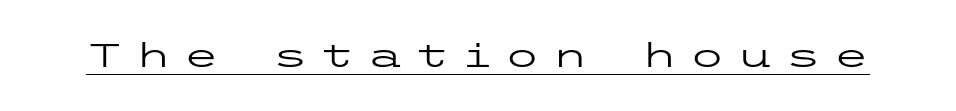
Classification — sans serif. A light-to-regular cut is what we see here. Letter spacing: wide. Tall strokes in this sample are plumb rather than angled. Quick note: underline on.
